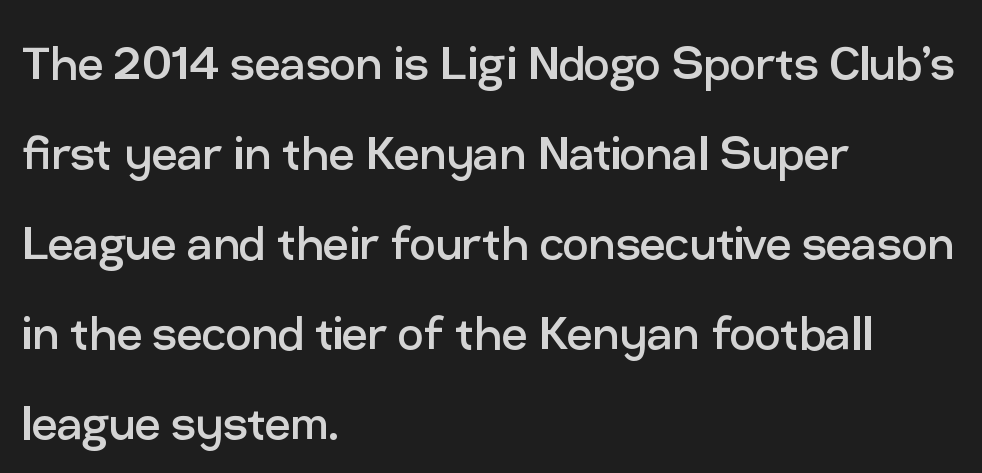
Is the block centered? No — it sits flush against the left margin. The vertical gap from one line to the next is medium. Default kerning and tracking; the words read as compact shapes. Proportional: the letters do not fall into vertical columns. This is roman type, the default non-slanted kind.
